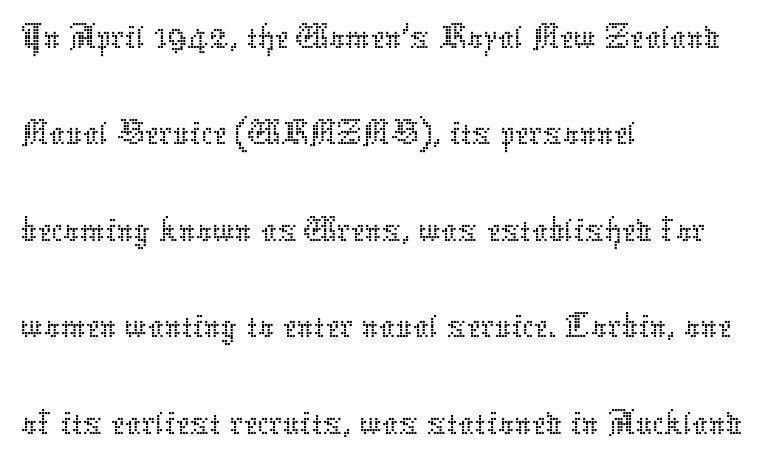
Q: Is the text bold? A: No.
Q: Is the text italic (slanted)? A: No, it is upright.
Q: Is the text underlined? A: No.
Q: How is the paragraph aligned? A: Left-aligned.
Q: Is the spacing between letters normal or unusually wide? A: Normal.
Q: Width (condensed, normal, or wide)? A: Normal.
Q: Stroke contrast? A: Low.
Q: x-height? A: Medium.
Q: Monospaced? A: No.
